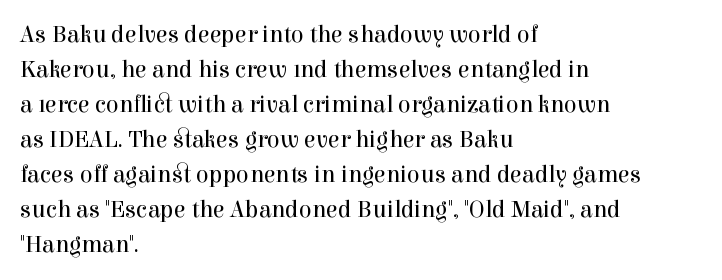
{"italic": "no", "bold": "no", "underline": "no", "align": "left", "line_spacing": "normal", "line_spacing_ratio": 1.46, "letter_spacing": "normal", "letter_spacing_em": 0.0, "glyph_px": 24}
